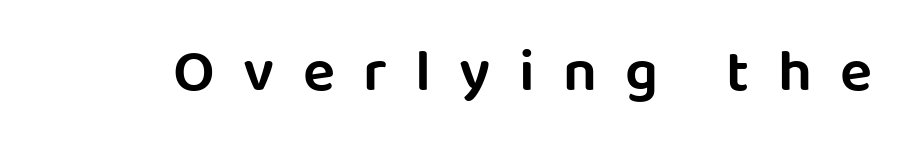
I'd call this a sans setting — the letters go barefoot. Observe the wide spacing: letters keep a clear distance from each other. Nope, not italic — everything's standing straight. The words here are not underlined.
